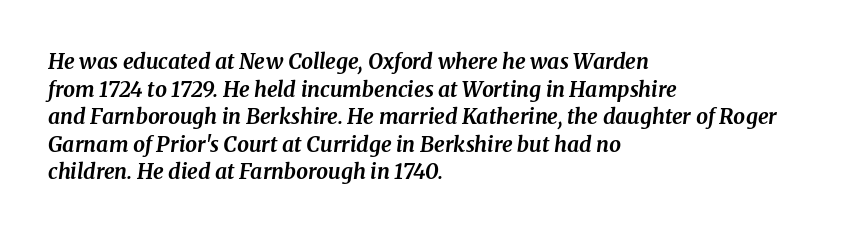
Q: Is the text bold? A: Yes.
Q: Is the text italic (slanted)? A: Yes, it leans right by about 8 degrees.
Q: Is the text underlined? A: No.
Q: How is the paragraph aligned? A: Left-aligned.
Q: Is the spacing between letters normal or unusually wide? A: Normal.
Q: Is the spacing between lines tight, normal or loose? A: Normal.
